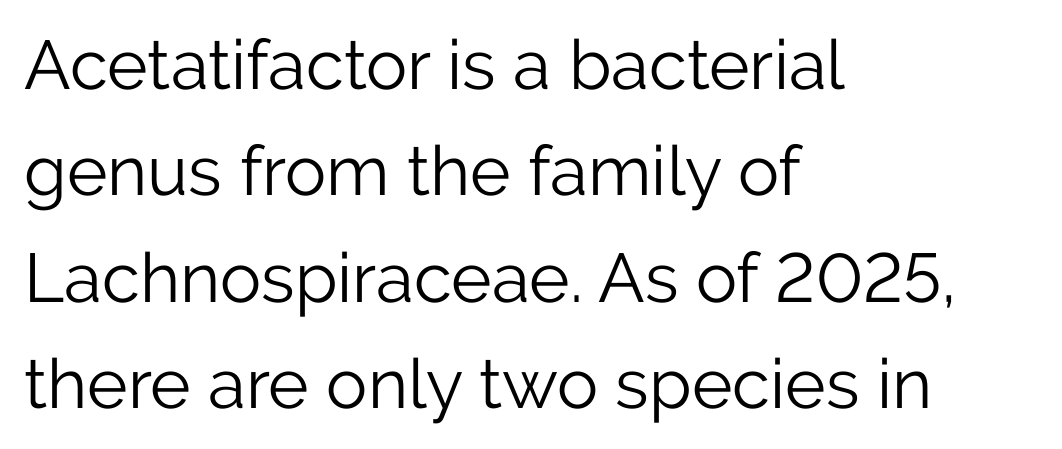
Q: Is the text bold? A: No.
Q: Is the text italic (slanted)? A: No, it is upright.
Q: Is the typeface a serif or a sans-serif typeface? A: Sans-serif.
Q: Is the text underlined? A: No.
Q: How is the paragraph aligned? A: Left-aligned.
Q: Is the spacing between letters normal or unusually wide? A: Normal.
Q: Is the spacing between lines tight, normal or loose? A: Normal.
Q: Width (condensed, normal, or wide)? A: Normal.
Q: Stroke contrast? A: Low.
Q: x-height? A: Medium.
Q: Monospaced? A: No.
